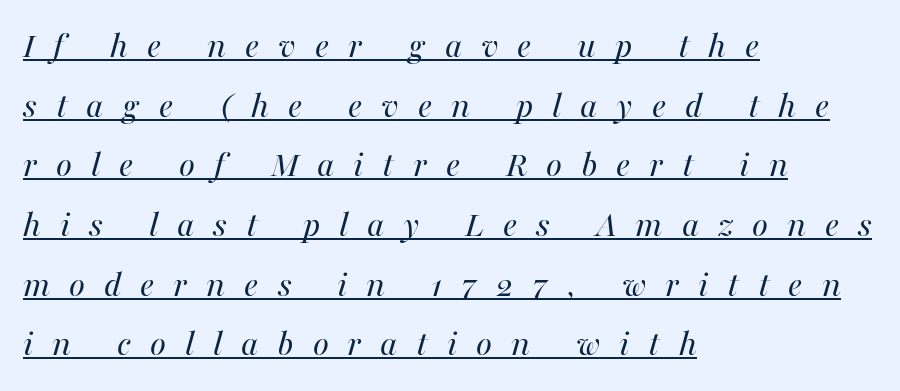
{"italic": "yes", "lean": "right", "slant_degrees": 16, "bold": "no", "weight": "regular", "width": "normal", "stroke_contrast": "medium", "x_height": "medium", "monospaced": "no", "underline": "yes", "align": "left", "line_spacing": "normal", "line_spacing_ratio": 1.57, "letter_spacing": "wide", "letter_spacing_em": 0.5, "glyph_px": 38}
